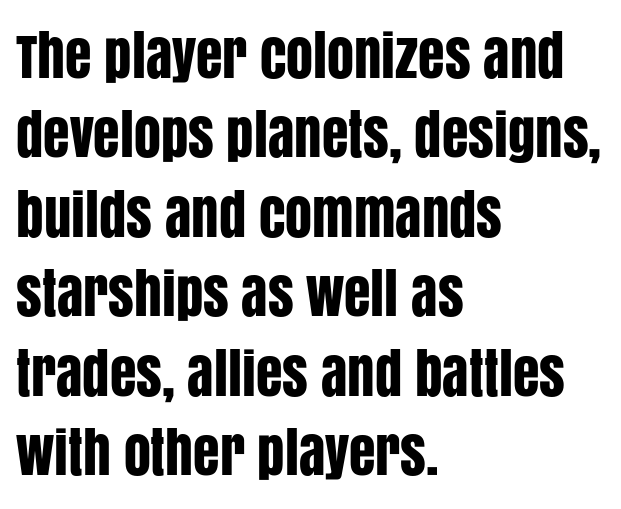
{"serif": "no", "italic": "no", "width": "condensed", "stroke_contrast": "low", "x_height": "large", "monospaced": "no", "underline": "no", "align": "left", "line_spacing": "normal", "line_spacing_ratio": 1.47, "letter_spacing": "normal", "letter_spacing_em": 0.0, "glyph_px": 54}
